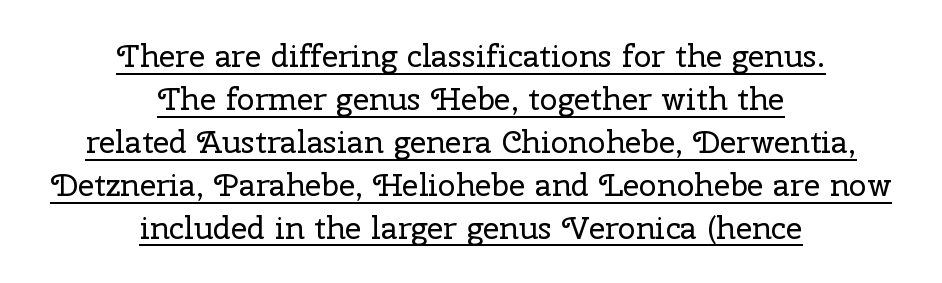
Does the lettering tilt? It doesn't — this is upright. This rendering features underlined lettering. One glance says typical: line gaps are just what's usual. Each letter's strokes conclude with small projecting serifs. The paragraph shown floats in the horizontal middle.
